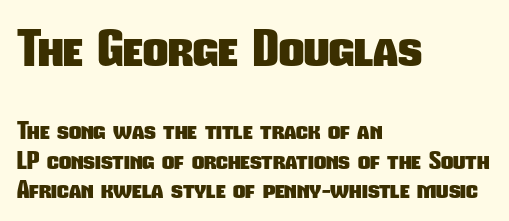
Heavy, bold letterforms. Reading down the block, your eye returns to a fixed left position each line. You could not count columns in this text — the font is proportionally spaced. Which chunk is bigger? The first one — the top block dwarfs the bottom.
